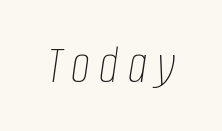
Spacing verdict: proportional, widths tailored to each character. The face used here has a pronounced slope to its letters. Check under the words: just untouched page. The weight would be labelled regular, book, light, or lighter still.
